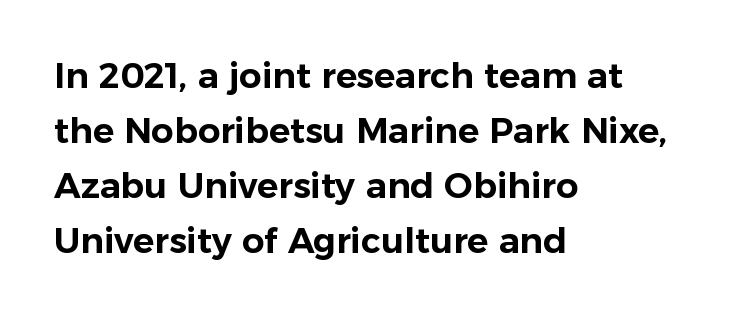
{"serif": "no", "italic": "no", "width": "normal", "stroke_contrast": "low", "x_height": "medium", "monospaced": "no", "underline": "no", "align": "left", "line_spacing": "normal", "line_spacing_ratio": 1.57, "letter_spacing": "normal", "letter_spacing_em": 0.0, "glyph_px": 35}
